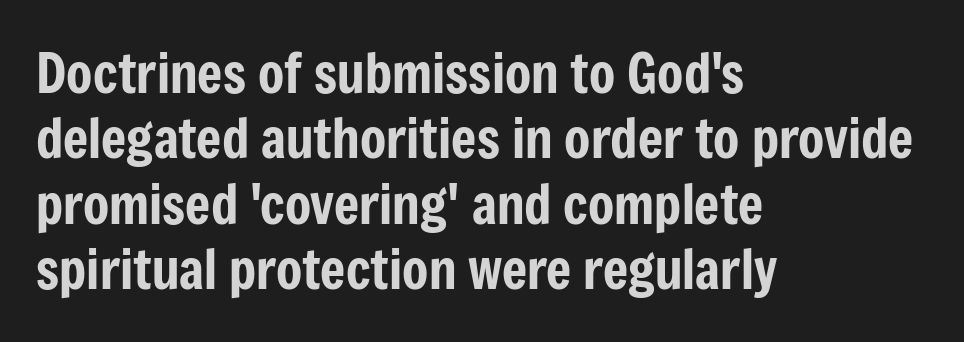
{"serif": "no", "italic": "no", "width": "condensed", "stroke_contrast": "low", "x_height": "medium", "monospaced": "no", "underline": "no", "align": "left", "line_spacing_ratio": 1.21, "letter_spacing": "normal", "letter_spacing_em": 0.0, "glyph_px": 54}
